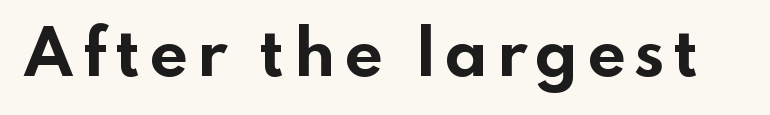
The image shows 61 px bold, wide sans-serif type, upright; set not underlined; low stroke contrast and a small x-height.
